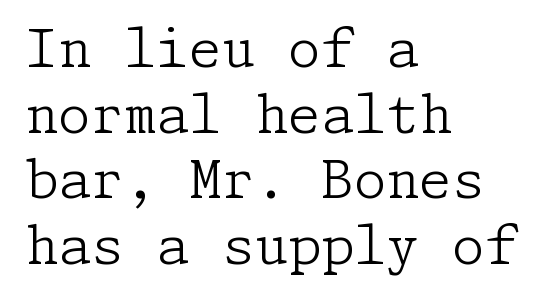
Q: Is the text bold? A: No.
Q: Is the text italic (slanted)? A: No, it is upright.
Q: Is the typeface a serif or a sans-serif typeface? A: Serif.
Q: Is the text underlined? A: No.
Q: How is the paragraph aligned? A: Left-aligned.
Q: Is the spacing between letters normal or unusually wide? A: Normal.
Q: Width (condensed, normal, or wide)? A: Normal.
Q: Stroke contrast? A: Low.
Q: x-height? A: Medium.
